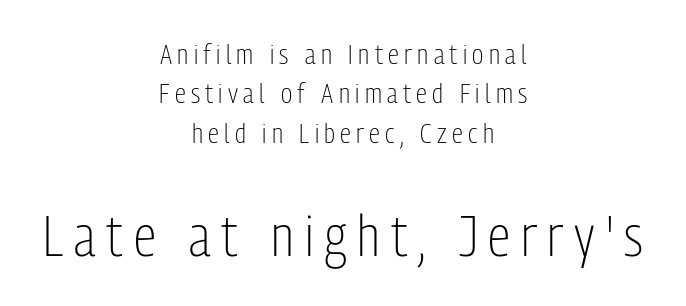
Q: Is the text bold? A: No.
Q: Is the text italic (slanted)? A: No, it is upright.
Q: Is the typeface a serif or a sans-serif typeface? A: Sans-serif.
Q: Is the text underlined? A: No.
Q: How is the paragraph aligned? A: Centered.
Q: Is the spacing between lines tight, normal or loose? A: Normal.
Q: Which block of text is set in a larger size, the first (top) or the second (bottom)? A: The second (bottom) one.
Q: Width (condensed, normal, or wide)? A: Condensed.
Q: Stroke contrast? A: Low.
Q: x-height? A: Medium.
Q: Monospaced? A: No.
